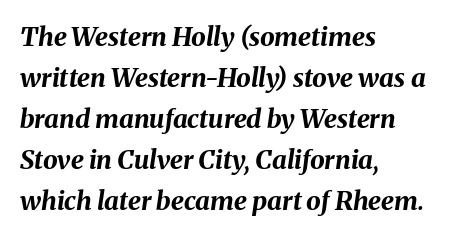
Q: Is the text bold? A: Yes.
Q: Is the text italic (slanted)? A: Yes, it leans right by about 8 degrees.
Q: Is the text underlined? A: No.
Q: How is the paragraph aligned? A: Left-aligned.
Q: Is the spacing between letters normal or unusually wide? A: Normal.
Q: Is the spacing between lines tight, normal or loose? A: Normal.
